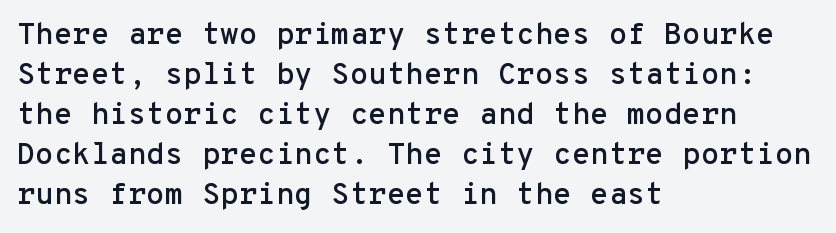
{"serif": "no", "italic": "no", "width": "normal", "stroke_contrast": "low", "x_height": "medium", "monospaced": "yes", "underline": "no", "align": "left", "line_spacing": "normal", "line_spacing_ratio": 1.33, "letter_spacing": "normal", "letter_spacing_em": 0.0, "glyph_px": 30}
